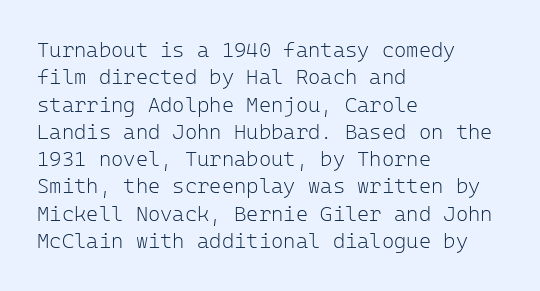
{"italic": "no", "bold": "no", "underline": "no", "align": "left", "line_spacing": "normal", "line_spacing_ratio": 1.3, "letter_spacing": "normal", "letter_spacing_em": 0.0, "glyph_px": 21}
